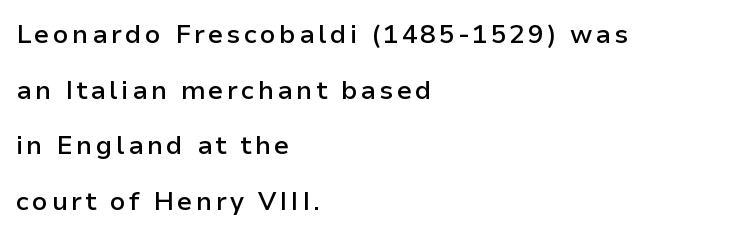
Set as a demibold, roughly 600 on the weight scale. Letters rest on an invisible, unmarked baseline. Notice the wide empty band between every row — that's loose leading. Teacher's note: observe the even left margin — that is flush-left alignment. Is there any slant? The stems are plumb.
